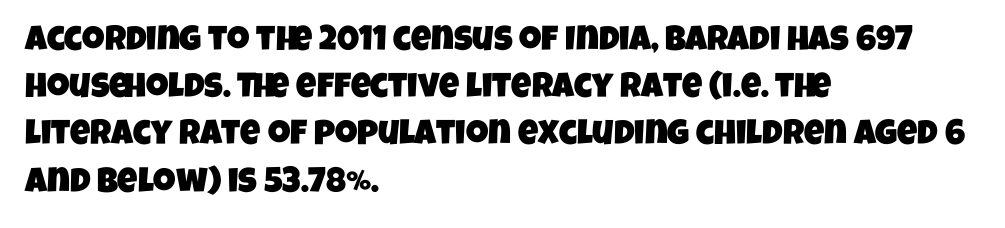
Each letter keeps its own natural width here, so spacing adapts to shape. Note: no serifs on the glyphs. Students, observe: this is what conventionally led text looks like. The specimen omits any rule beneath the text block's lines. The rag falls on the right side of this text block.
